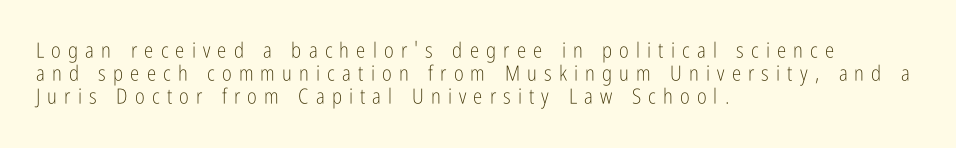
{"italic": "no", "bold": "no", "underline": "no", "align": "left", "line_spacing": "tight", "line_spacing_ratio": 1.09, "letter_spacing": "wide", "letter_spacing_em": 0.34, "glyph_px": 21}
